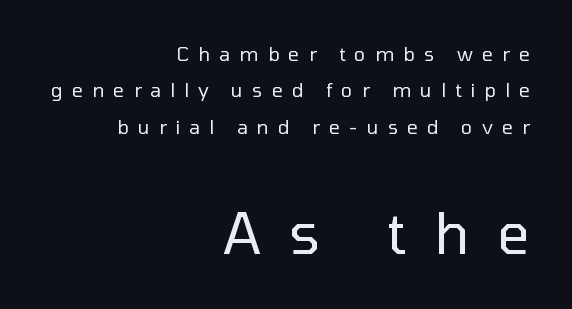
The image shows 57 px regular-weight sans-serif type, upright; set right-aligned, loose line spacing (1.92x), unusually wide letter spacing (+0.48 em), not underlined; the second (bottom) block is 3.0x larger; low stroke contrast and a medium x-height.
